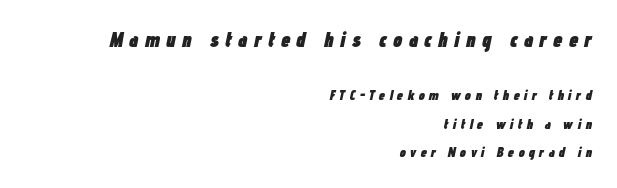
Quick note: interline space is abundant. Italic: yes, the glyphs are oblique. Bigger letters appear in the top chunk; the bottom chunk is reduced. This rendering features lettering with no underline. The rendering anchors every line to the right-hand side.
